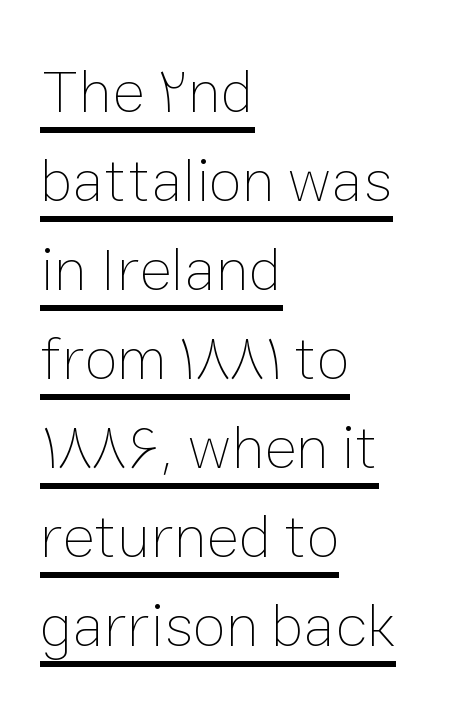
Q: Is the text bold? A: No.
Q: Is the text italic (slanted)? A: No, it is upright.
Q: Is the text underlined? A: Yes.
Q: How is the paragraph aligned? A: Left-aligned.
Q: Is the spacing between letters normal or unusually wide? A: Normal.
Q: Is the spacing between lines tight, normal or loose? A: Normal.
Q: Width (condensed, normal, or wide)? A: Normal.
Q: Stroke contrast? A: Low.
Q: x-height? A: Medium.
Q: Monospaced? A: No.
